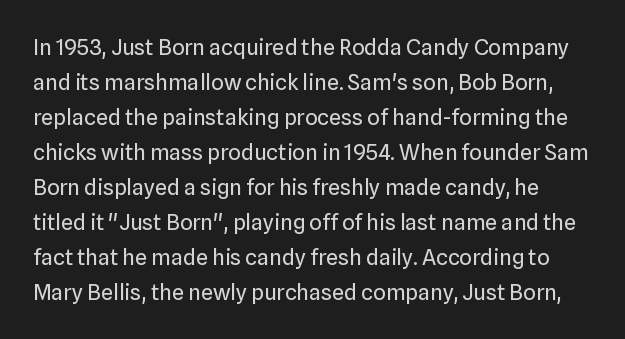
{"italic": "no", "bold": "no", "underline": "no", "line_spacing": "normal", "line_spacing_ratio": 1.59, "letter_spacing": "normal", "letter_spacing_em": 0.0, "glyph_px": 22}
